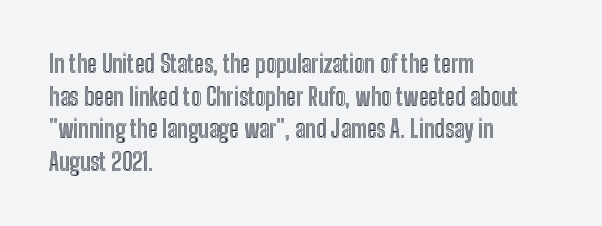
The vertical gap from one line to the next is medium. The rendering keeps characters at their native spacing. The axis of the letterforms is exactly vertical. Bare-footed words on every line. In CSS terms this would be text-align: left.
